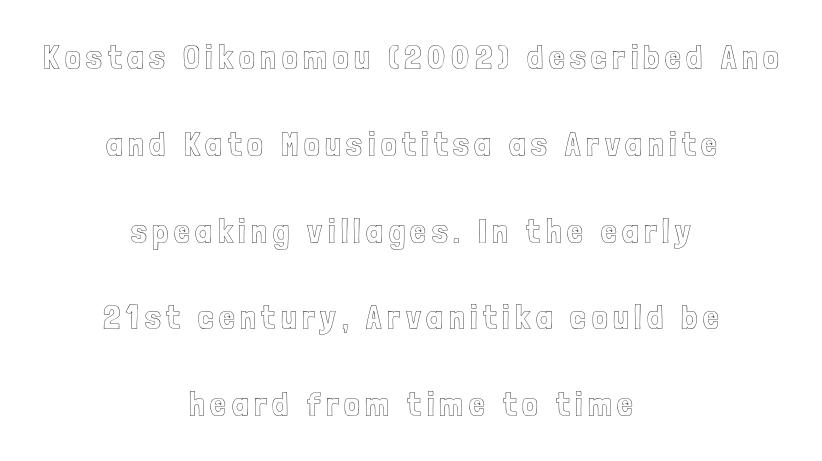
The image shows 35 px condensed type, upright; set centered, loose line spacing (2.48x), not underlined; a medium x-height.
